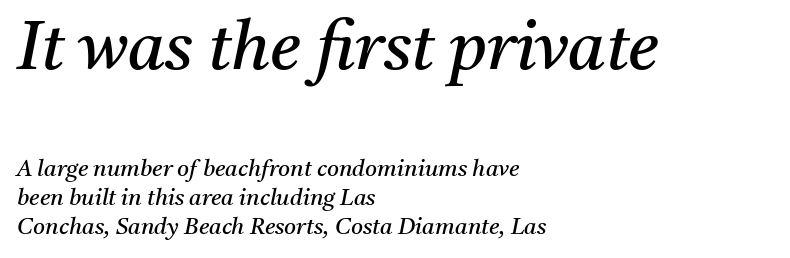
{"serif": "yes", "italic": "yes", "lean": "right", "slant_degrees": 11, "bold": "no", "weight": "regular", "width": "normal", "stroke_contrast": "medium", "x_height": "medium", "monospaced": "no", "underline": "no", "align": "left", "line_spacing": "normal", "line_spacing_ratio": 1.27, "letter_spacing": "normal", "letter_spacing_em": 0.0, "larger_block": "first", "size_ratio": 2.96, "glyph_px": 68}
